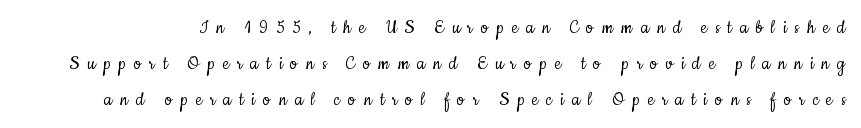
{"bold": "no", "underline": "no", "line_spacing_ratio": 1.71, "letter_spacing": "wide", "letter_spacing_em": 0.38, "glyph_px": 21}
